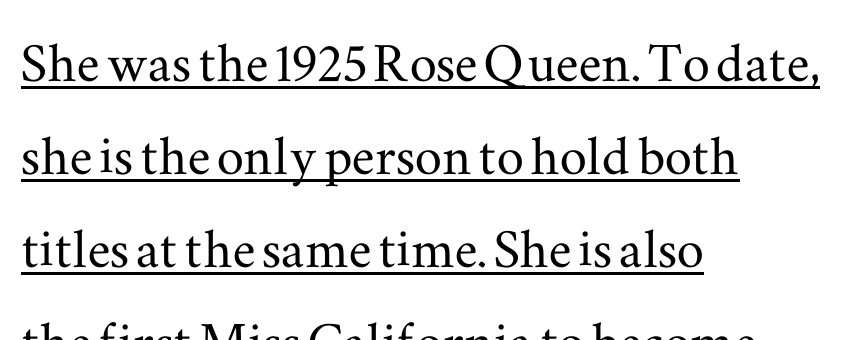
The image shows 68 px wide serif type, upright; set left-aligned, normal line spacing (1.37x), normal letter spacing, underlined; medium stroke contrast and a small x-height.
